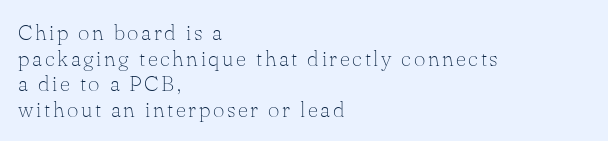
{"italic": "no", "bold": "no", "underline": "no", "align": "left", "line_spacing_ratio": 1.16, "glyph_px": 22}
